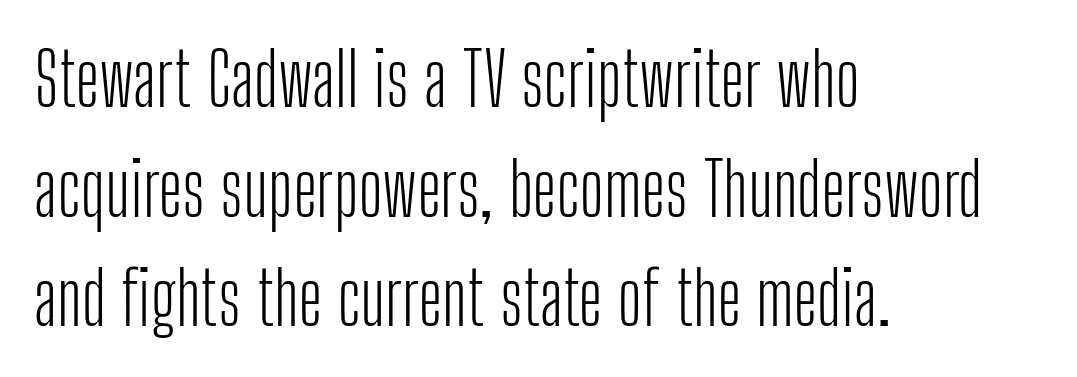
The lines sit at an ordinary, default distance from one another. Every character sits straight up, as roman type does. Ink coverage per letter is moderate at most. Reading down the block, your eye returns to a fixed left position each line. Caption: standard tracking, unaltered. Type style note: lacks serifs.
